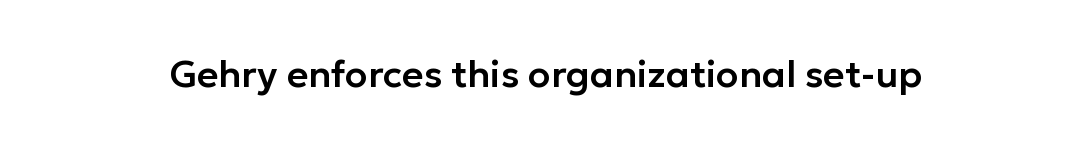
Spacing between characters is what you'd get straight out of the box. Just letters on the line, the space beneath them empty. This rendering employs a face without finishing strokes, i.e., a sans-serif. Each letter keeps its own natural width here, so spacing adapts to shape. Quick note: not italic, upright.
